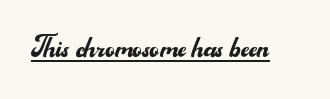
{"serif": "no", "bold": "no", "weight": "regular", "width": "normal", "stroke_contrast": "medium", "x_height": "small", "monospaced": "no", "underline": "yes", "letter_spacing": "normal", "letter_spacing_em": 0.0, "glyph_px": 36}
